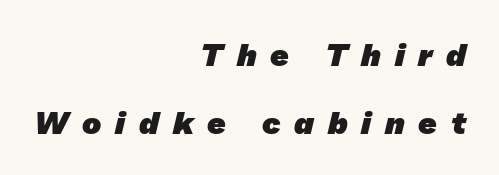
Q: Is the text bold? A: Yes.
Q: Is the typeface a serif or a sans-serif typeface? A: Sans-serif.
Q: Is the text underlined? A: No.
Q: How is the paragraph aligned? A: Right-aligned.
Q: Is the spacing between letters normal or unusually wide? A: Unusually wide.
Q: Is the spacing between lines tight, normal or loose? A: Loose.
Q: Width (condensed, normal, or wide)? A: Normal.
Q: Stroke contrast? A: Low.
Q: x-height? A: Medium.
Q: Monospaced? A: No.
